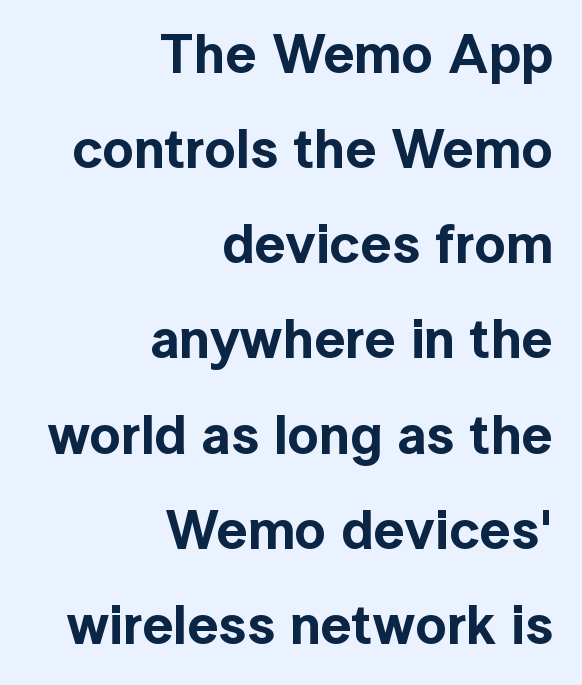
Q: Is the text italic (slanted)? A: No, it is upright.
Q: Is the typeface a serif or a sans-serif typeface? A: Sans-serif.
Q: Is the text underlined? A: No.
Q: How is the paragraph aligned? A: Right-aligned.
Q: Is the spacing between letters normal or unusually wide? A: Normal.
Q: Width (condensed, normal, or wide)? A: Normal.
Q: x-height? A: Medium.
Q: Monospaced? A: No.
